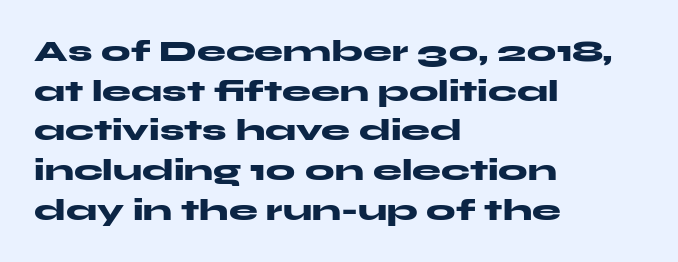
{"serif": "no", "italic": "no", "bold": "yes", "weight": "heavy", "width": "wide", "stroke_contrast": "medium", "x_height": "medium", "monospaced": "no", "underline": "no", "align": "left", "line_spacing": "normal", "line_spacing_ratio": 1.37, "letter_spacing": "normal", "letter_spacing_em": 0.0, "glyph_px": 29}
